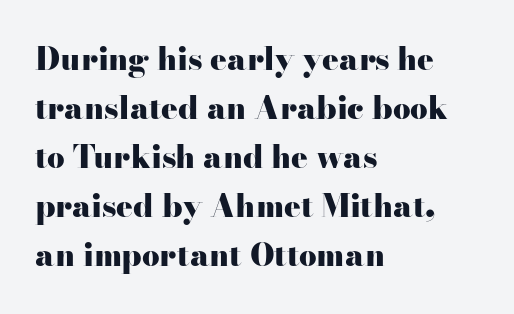
{"serif": "yes", "italic": "no", "bold": "yes", "weight": "heavy", "width": "wide", "stroke_contrast": "high", "x_height": "small", "monospaced": "no", "underline": "no", "align": "left", "line_spacing": "normal", "line_spacing_ratio": 1.58, "letter_spacing": "normal", "letter_spacing_em": 0.0, "glyph_px": 31}
